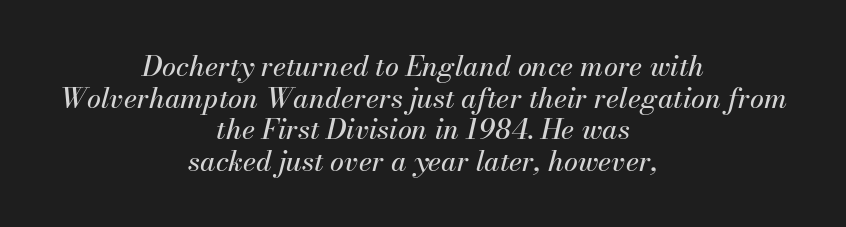
{"italic": "yes", "lean": "right", "slant_degrees": 13, "width": "normal", "stroke_contrast": "medium", "x_height": "small", "monospaced": "no", "underline": "no", "align": "center", "line_spacing": "tight", "line_spacing_ratio": 1.13, "letter_spacing": "normal", "letter_spacing_em": 0.0, "glyph_px": 28}
